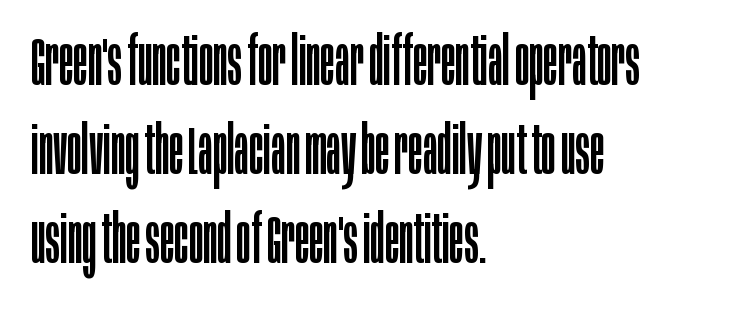
{"serif": "no", "italic": "no", "bold": "no", "weight": "regular", "width": "condensed", "stroke_contrast": "low", "x_height": "large", "monospaced": "no", "underline": "no", "align": "left", "line_spacing": "normal", "line_spacing_ratio": 1.33, "letter_spacing": "normal", "letter_spacing_em": 0.0, "glyph_px": 67}
